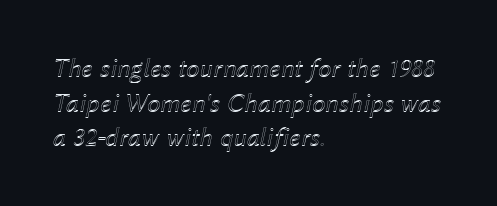
Q: Is the text italic (slanted)? A: Yes, it leans right by about 12 degrees.
Q: Is the text underlined? A: No.
Q: How is the paragraph aligned? A: Left-aligned.
Q: Is the spacing between letters normal or unusually wide? A: Normal.
Q: Is the spacing between lines tight, normal or loose? A: Normal.
